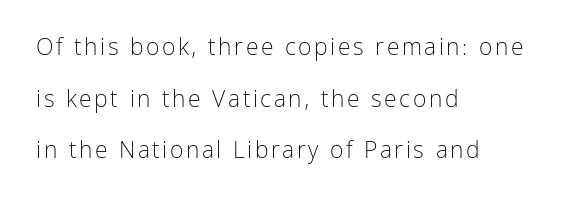
{"italic": "no", "bold": "no", "underline": "no", "align": "left", "line_spacing": "loose", "line_spacing_ratio": 2.24, "glyph_px": 23}
